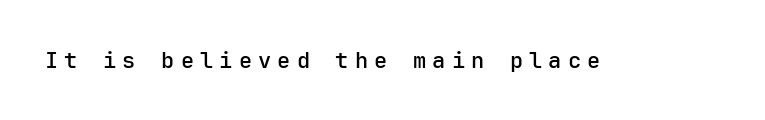
Q: Is the text bold? A: Semi-bold.
Q: Is the text italic (slanted)? A: No, it is upright.
Q: Is the text underlined? A: No.
Q: Is the spacing between letters normal or unusually wide? A: Unusually wide.
